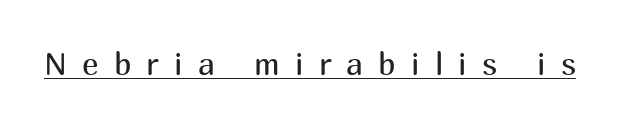
The image shows 31 px regular-weight sans-serif type, upright; set unusually wide letter spacing (+0.49 em), underlined; medium stroke contrast and a medium x-height.
